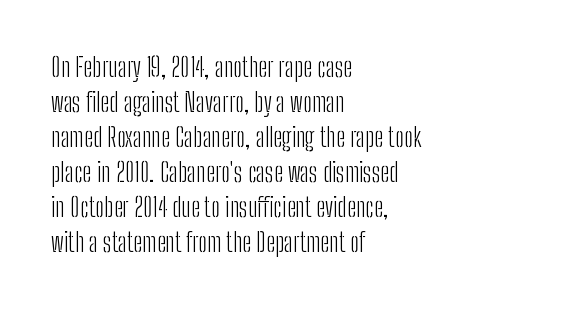
How are the letters spaced? Ordinarily, with no added tracking. Has an underline been added? It has not. Honestly, the row spacing looks completely unremarkable. The font is comparable to plain body text, perhaps lighter. Visually the block forms a straight wall on the left and a jagged coastline on the right.
